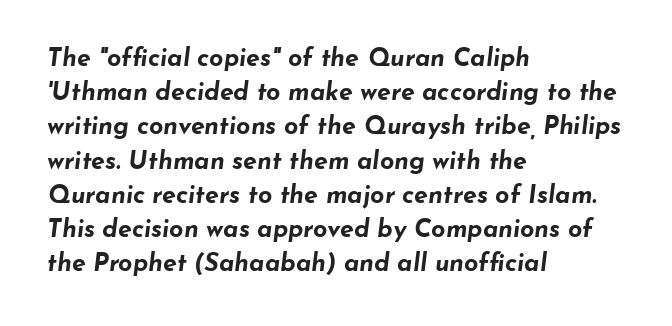
Q: Is the text bold? A: Yes.
Q: Is the text italic (slanted)? A: Yes, it leans right by about 7 degrees.
Q: Is the text underlined? A: No.
Q: How is the paragraph aligned? A: Left-aligned.
Q: Is the spacing between letters normal or unusually wide? A: Normal.
Q: Is the spacing between lines tight, normal or loose? A: Normal.
